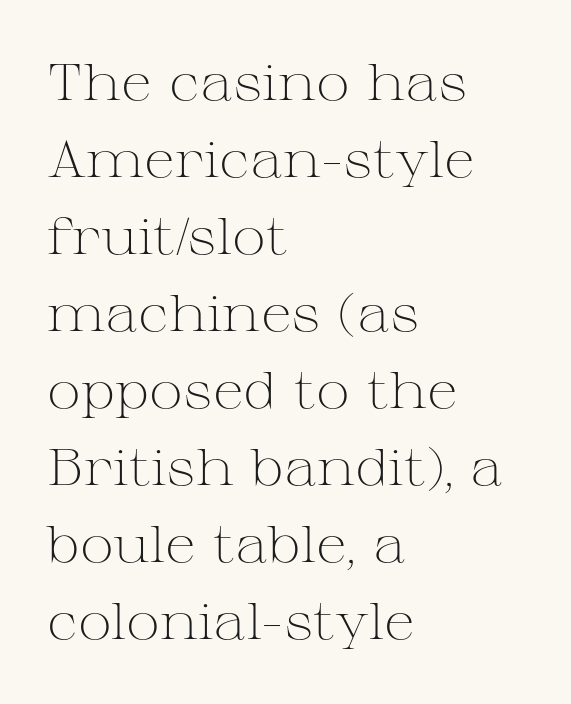
The image shows 51 px light, wide serif type, upright; set left-aligned, normal line spacing (1.51x), normal letter spacing, not underlined; medium stroke contrast and a medium x-height.
